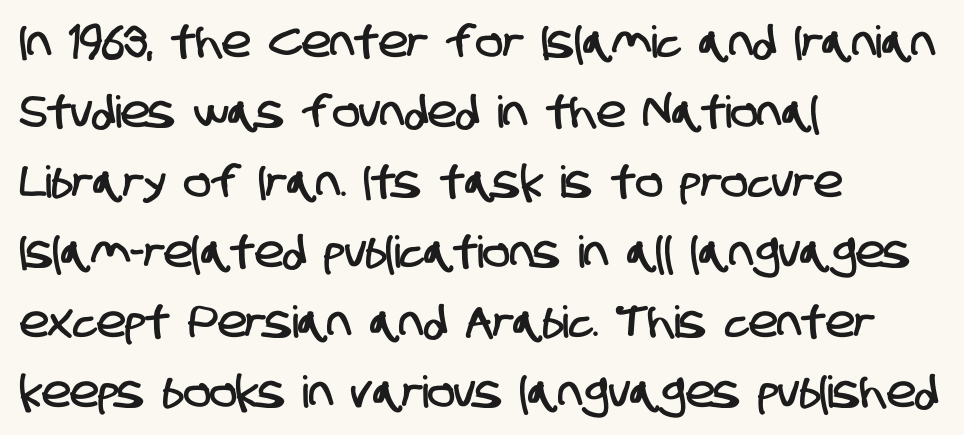
{"serif": "no", "width": "condensed", "stroke_contrast": "low", "x_height": "large", "monospaced": "no", "underline": "no", "align": "left", "line_spacing": "normal", "line_spacing_ratio": 1.59, "letter_spacing": "normal", "letter_spacing_em": 0.0, "glyph_px": 44}
